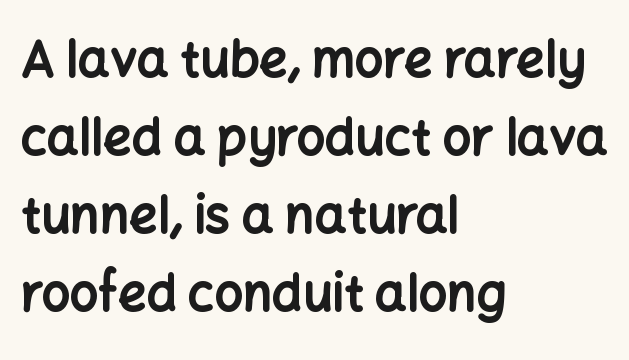
Q: Is the text bold? A: Yes.
Q: Is the text italic (slanted)? A: No, it is upright.
Q: Is the typeface a serif or a sans-serif typeface? A: Sans-serif.
Q: Is the text underlined? A: No.
Q: How is the paragraph aligned? A: Left-aligned.
Q: Is the spacing between letters normal or unusually wide? A: Normal.
Q: Is the spacing between lines tight, normal or loose? A: Normal.
Q: Width (condensed, normal, or wide)? A: Normal.
Q: Stroke contrast? A: Low.
Q: x-height? A: Medium.
Q: Monospaced? A: No.
